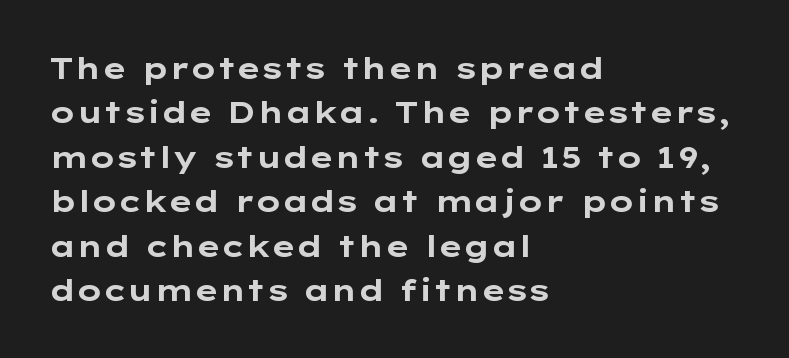
Is this a fixed-width face? No — the glyphs have proportional, varying widths. In terms of leading, this rendering sits right in the middle. Has an underline been added? It has not. Which margin do the lines hug? The left one — the right edge is uneven. The typesetting leans heavy: a genuine bold. This is sans-serif lettering, the kind often seen on screens and signage.
